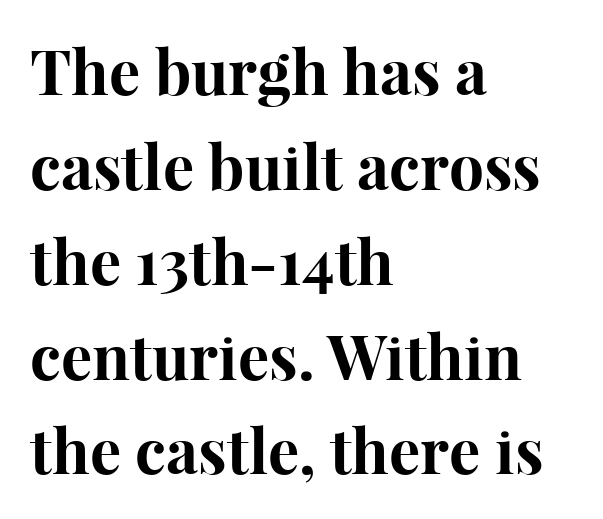
{"serif": "yes", "italic": "no", "bold": "yes", "weight": "bold", "width": "normal", "stroke_contrast": "high", "x_height": "medium", "monospaced": "no", "underline": "no", "align": "left", "line_spacing": "normal", "line_spacing_ratio": 1.53, "letter_spacing": "normal", "letter_spacing_em": 0.0, "glyph_px": 62}
